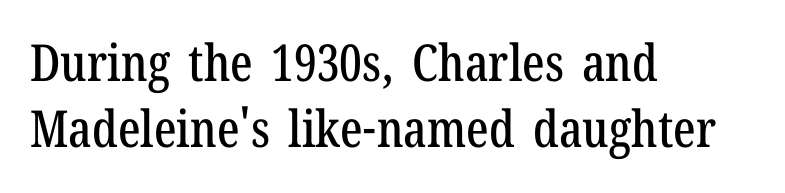
{"serif": "yes", "italic": "no", "width": "condensed", "stroke_contrast": "low", "x_height": "medium", "monospaced": "no", "underline": "no", "align": "left", "line_spacing": "normal", "line_spacing_ratio": 1.29, "letter_spacing": "normal", "letter_spacing_em": 0.0, "glyph_px": 51}
